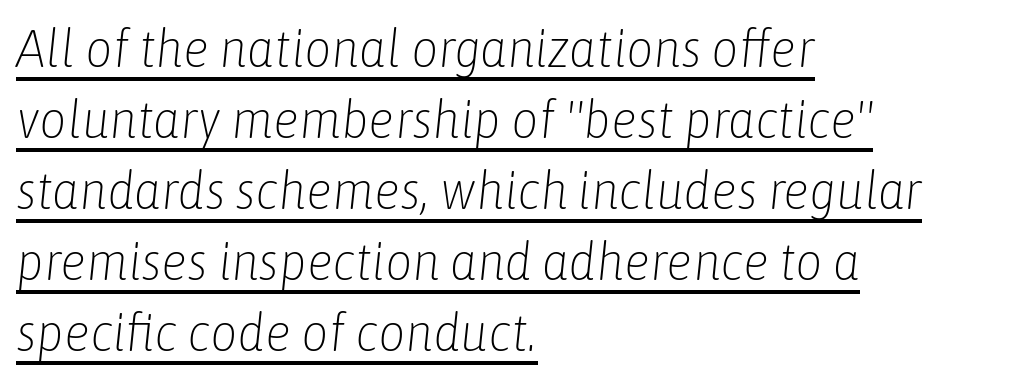
Q: Is the text bold? A: No.
Q: Is the text italic (slanted)? A: Yes, it leans right by about 6 degrees.
Q: Is the text underlined? A: Yes.
Q: How is the paragraph aligned? A: Left-aligned.
Q: Is the spacing between letters normal or unusually wide? A: Normal.
Q: Is the spacing between lines tight, normal or loose? A: Normal.
Q: Width (condensed, normal, or wide)? A: Condensed.
Q: Stroke contrast? A: Low.
Q: x-height? A: Medium.
Q: Monospaced? A: No.
